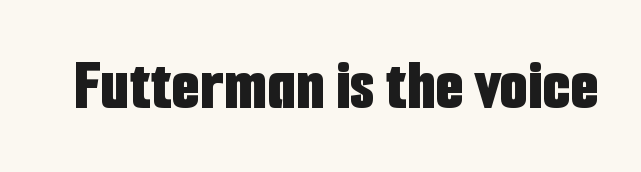
Q: Is the text bold? A: Yes.
Q: Is the text italic (slanted)? A: No, it is upright.
Q: Is the typeface a serif or a sans-serif typeface? A: Sans-serif.
Q: Is the text underlined? A: No.
Q: Is the spacing between letters normal or unusually wide? A: Normal.
Q: Width (condensed, normal, or wide)? A: Condensed.
Q: Stroke contrast? A: Low.
Q: x-height? A: Medium.
Q: Monospaced? A: No.
